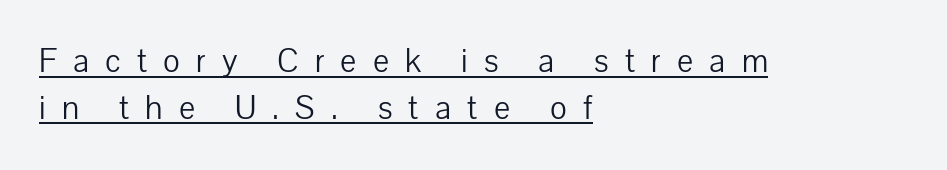
Q: Is the text bold? A: No.
Q: Is the text italic (slanted)? A: No, it is upright.
Q: Is the typeface a serif or a sans-serif typeface? A: Sans-serif.
Q: Is the text underlined? A: Yes.
Q: How is the paragraph aligned? A: Left-aligned.
Q: Is the spacing between letters normal or unusually wide? A: Unusually wide.
Q: Is the spacing between lines tight, normal or loose? A: Normal.
Q: Width (condensed, normal, or wide)? A: Normal.
Q: Stroke contrast? A: Low.
Q: x-height? A: Medium.
Q: Monospaced? A: No.
